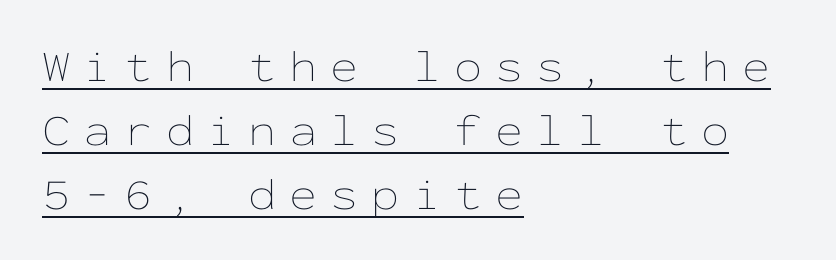
{"italic": "no", "bold": "no", "weight": "thin", "width": "wide", "stroke_contrast": "low", "x_height": "medium", "monospaced": "yes", "underline": "yes", "align": "left", "line_spacing": "normal", "line_spacing_ratio": 1.42, "letter_spacing": "wide", "letter_spacing_em": 0.29, "glyph_px": 45}
